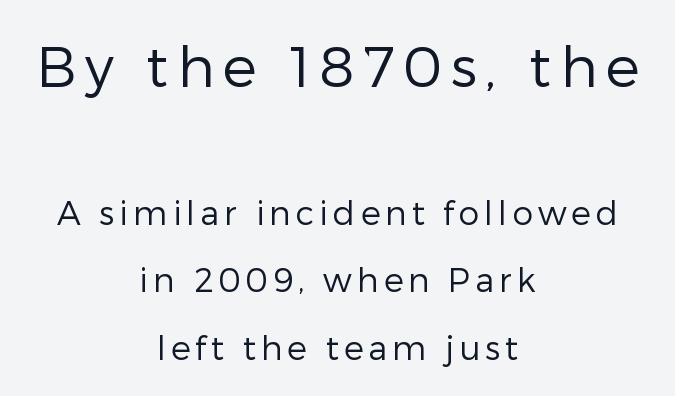
Caption: upper text group enlarged, lower text group reduced. To sum up the face: it is a sans, with no serifs. This is the regular roman posture of the typeface. The compositor balanced each line on the midline. The foot of each line stays bare and open. If you measured baseline to baseline, you'd find a long distance.
